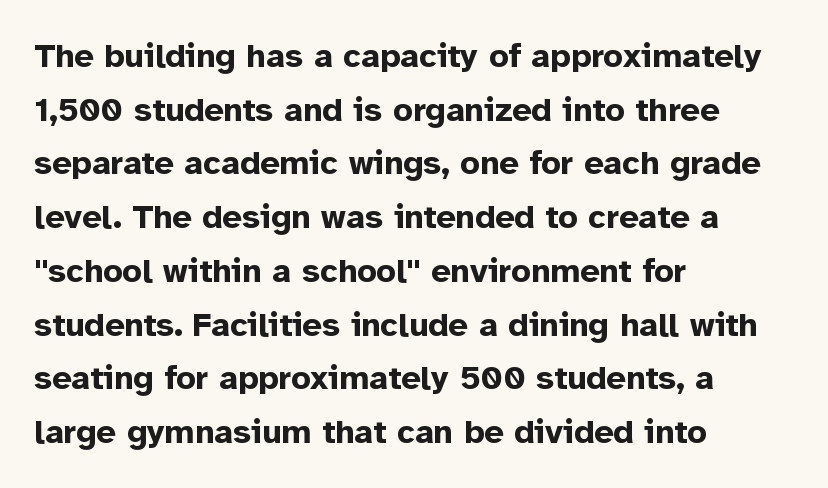
The image shows 34 px bold sans-serif type, upright; set left-aligned, normal line spacing (1.58x), normal letter spacing, not underlined; low stroke contrast and a medium x-height.
